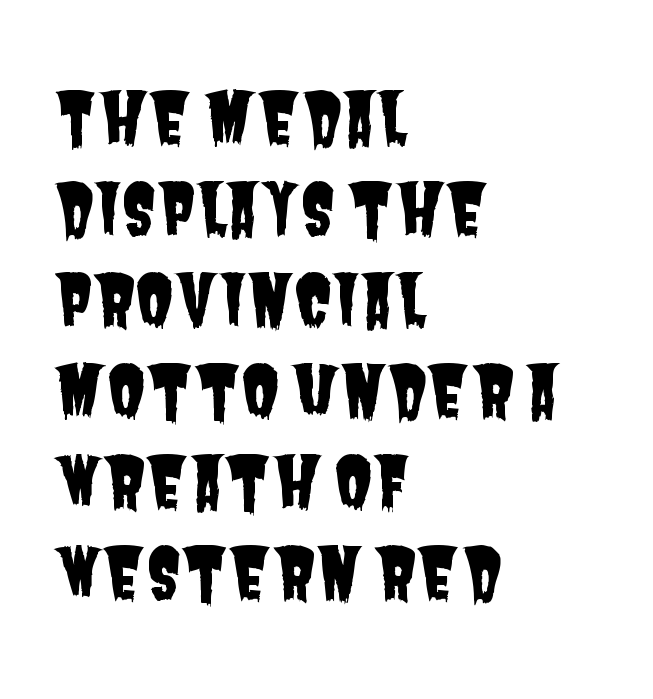
The image shows 70 px condensed sans-serif type; set left-aligned, normal line spacing (1.3x), normal letter spacing, not underlined; low stroke contrast and a large x-height.
